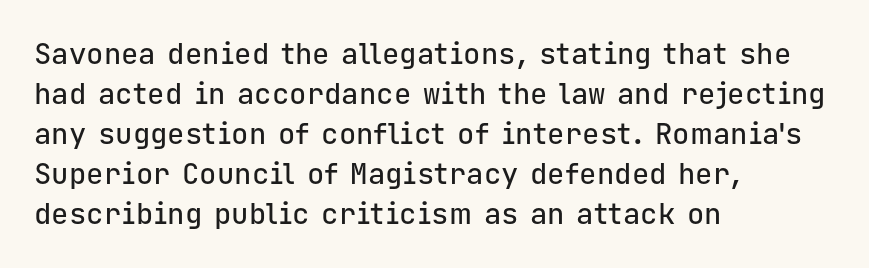
{"serif": "no", "italic": "no", "width": "normal", "stroke_contrast": "low", "x_height": "medium", "monospaced": "yes", "underline": "no", "align": "left", "line_spacing": "normal", "line_spacing_ratio": 1.38, "letter_spacing": "normal", "letter_spacing_em": 0.0, "glyph_px": 29}
